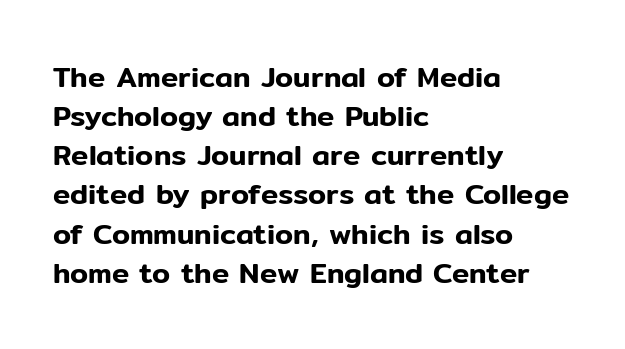
The image shows 29 px sans-serif type, upright; set left-aligned, normal line spacing (1.35x), normal letter spacing, not underlined; low stroke contrast and a medium x-height.
